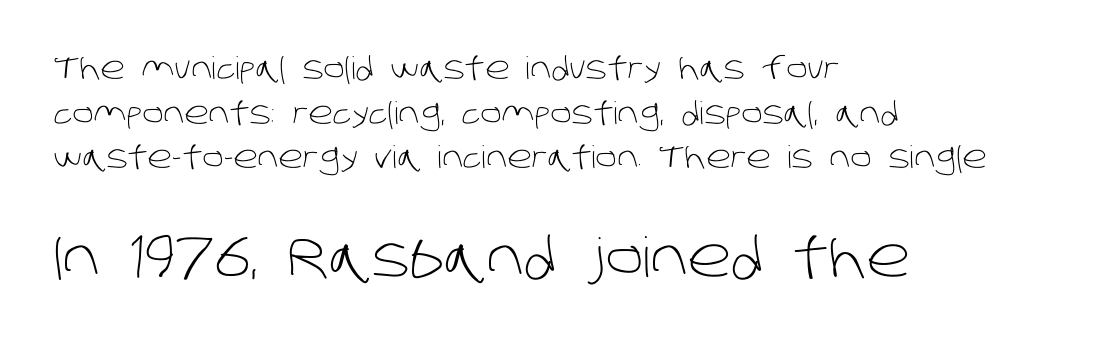
The image shows 55 px light sans-serif type; set left-aligned, normal line spacing (1.44x), normal letter spacing, not underlined; the second (bottom) block is 1.77x larger; low stroke contrast and a large x-height.
